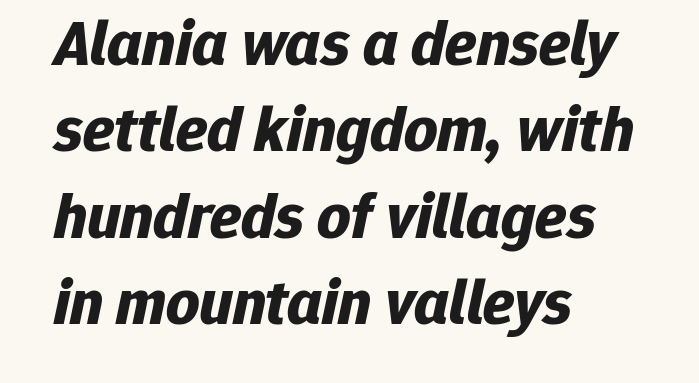
Q: Is the text bold? A: Yes.
Q: Is the text italic (slanted)? A: Yes, it leans right by about 12 degrees.
Q: Is the text underlined? A: No.
Q: How is the paragraph aligned? A: Left-aligned.
Q: Is the spacing between letters normal or unusually wide? A: Normal.
Q: Is the spacing between lines tight, normal or loose? A: Normal.
Q: Width (condensed, normal, or wide)? A: Normal.
Q: Stroke contrast? A: Low.
Q: x-height? A: Medium.
Q: Monospaced? A: No.
